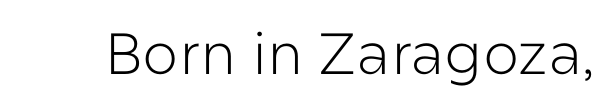
Q: Is the text bold? A: No.
Q: Is the text italic (slanted)? A: No, it is upright.
Q: Is the typeface a serif or a sans-serif typeface? A: Sans-serif.
Q: Is the text underlined? A: No.
Q: Is the spacing between letters normal or unusually wide? A: Normal.
Q: Width (condensed, normal, or wide)? A: Normal.
Q: Stroke contrast? A: Low.
Q: x-height? A: Medium.
Q: Monospaced? A: No.
